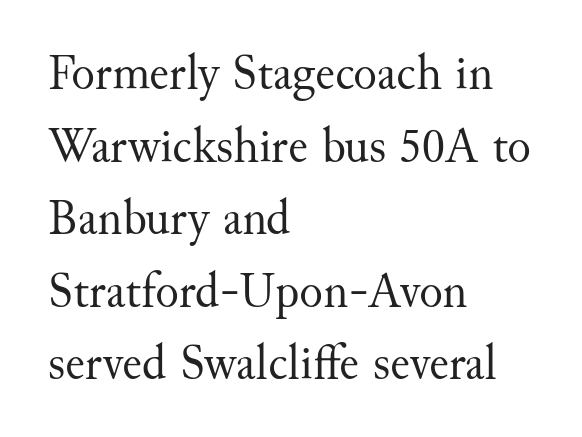
{"serif": "yes", "italic": "no", "bold": "no", "weight": "regular", "width": "normal", "stroke_contrast": "medium", "x_height": "small", "monospaced": "no", "underline": "no", "align": "left", "line_spacing": "normal", "line_spacing_ratio": 1.48, "letter_spacing": "normal", "letter_spacing_em": 0.0, "glyph_px": 49}
